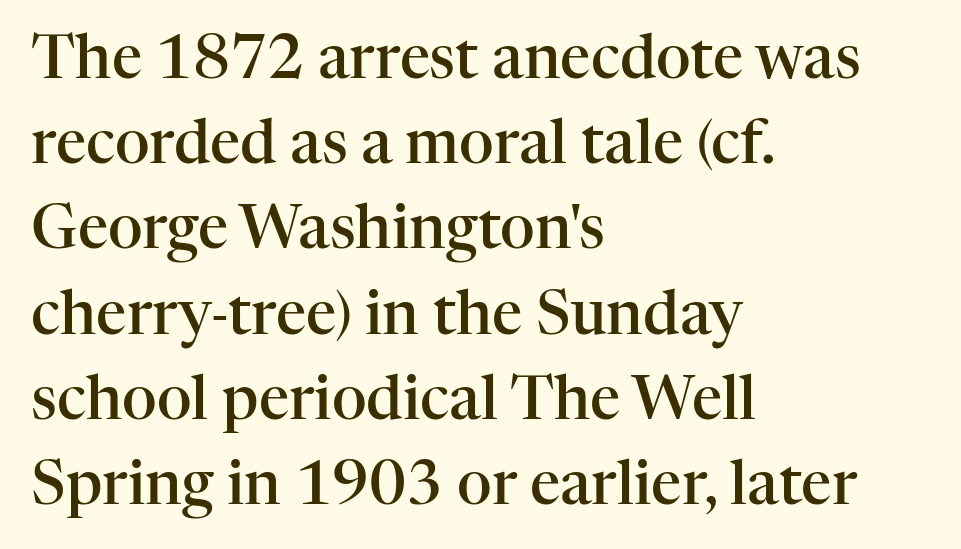
Q: Is the text bold? A: Semi-bold.
Q: Is the text italic (slanted)? A: No, it is upright.
Q: Is the typeface a serif or a sans-serif typeface? A: Serif.
Q: Is the text underlined? A: No.
Q: How is the paragraph aligned? A: Left-aligned.
Q: Is the spacing between letters normal or unusually wide? A: Normal.
Q: Is the spacing between lines tight, normal or loose? A: Normal.
Q: Width (condensed, normal, or wide)? A: Normal.
Q: Stroke contrast? A: High.
Q: x-height? A: Medium.
Q: Monospaced? A: No.
